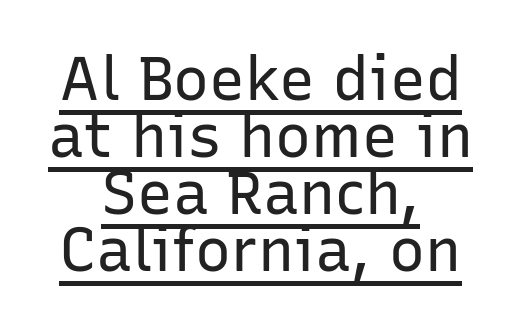
The image shows 60 px regular-weight sans-serif type, upright; set centered, tight line spacing (0.95x), normal letter spacing, underlined; low stroke contrast and a medium x-height.
